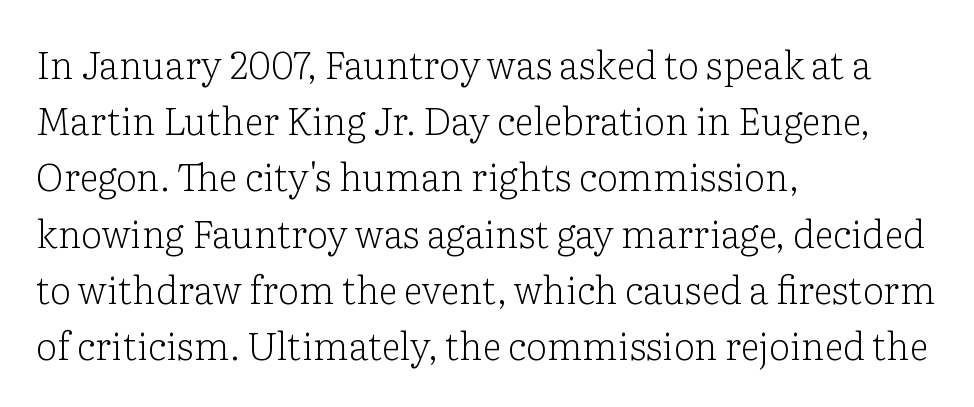
Q: Is the text bold? A: No.
Q: Is the text italic (slanted)? A: No, it is upright.
Q: Is the typeface a serif or a sans-serif typeface? A: Serif.
Q: Is the text underlined? A: No.
Q: How is the paragraph aligned? A: Left-aligned.
Q: Is the spacing between letters normal or unusually wide? A: Normal.
Q: Is the spacing between lines tight, normal or loose? A: Normal.
Q: Width (condensed, normal, or wide)? A: Normal.
Q: Stroke contrast? A: Low.
Q: x-height? A: Medium.
Q: Monospaced? A: No.
